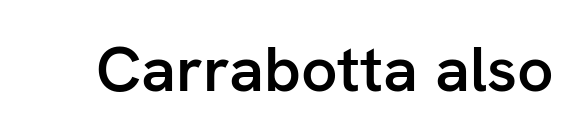
Q: Is the text bold? A: Semi-bold.
Q: Is the text italic (slanted)? A: No, it is upright.
Q: Is the typeface a serif or a sans-serif typeface? A: Sans-serif.
Q: Is the text underlined? A: No.
Q: Is the spacing between letters normal or unusually wide? A: Normal.
Q: Width (condensed, normal, or wide)? A: Normal.
Q: Stroke contrast? A: Low.
Q: x-height? A: Medium.
Q: Monospaced? A: No.
